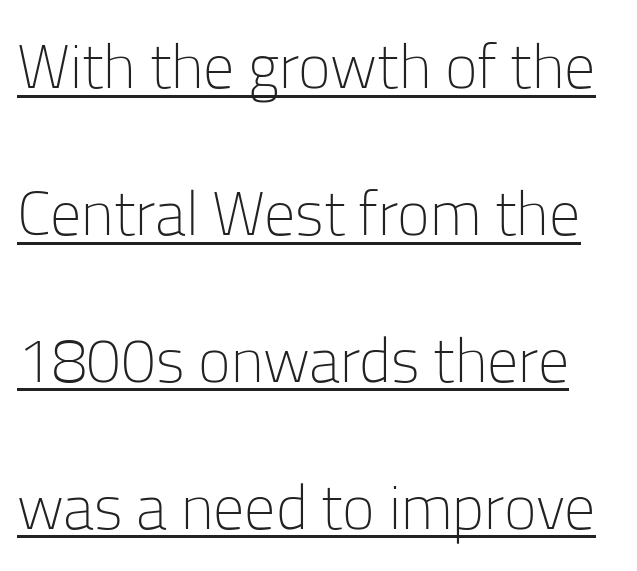
{"serif": "no", "italic": "no", "bold": "no", "weight": "light", "width": "normal", "stroke_contrast": "low", "x_height": "medium", "monospaced": "no", "underline": "yes", "line_spacing": "loose", "line_spacing_ratio": 2.37, "letter_spacing": "normal", "letter_spacing_em": 0.0, "glyph_px": 62}
